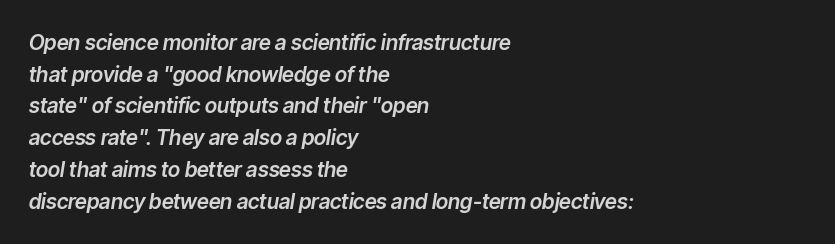
Q: Is the text italic (slanted)? A: Yes, it leans right by about 9 degrees.
Q: Is the text underlined? A: No.
Q: How is the paragraph aligned? A: Left-aligned.
Q: Is the spacing between letters normal or unusually wide? A: Normal.
Q: Is the spacing between lines tight, normal or loose? A: Normal.
